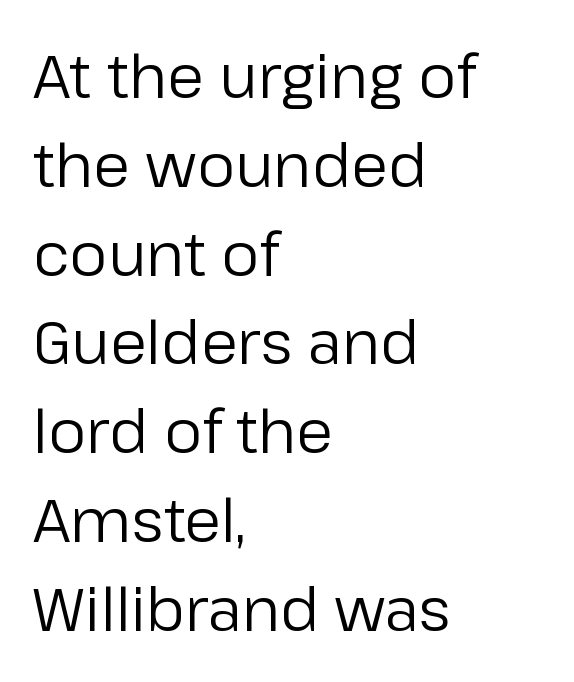
{"serif": "no", "italic": "no", "bold": "no", "weight": "regular", "width": "normal", "stroke_contrast": "low", "x_height": "medium", "monospaced": "no", "underline": "no", "align": "left", "line_spacing": "normal", "line_spacing_ratio": 1.48, "letter_spacing": "normal", "letter_spacing_em": 0.0, "glyph_px": 60}
